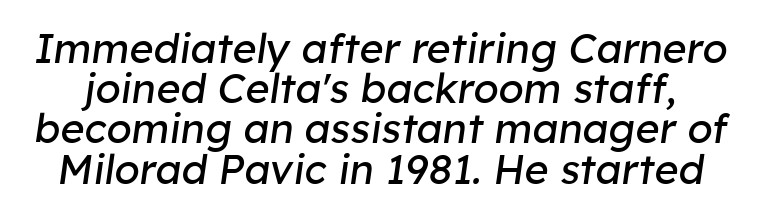
The image shows 41 px regular-weight type, italic (leaning right); set tight line spacing (0.98x), normal letter spacing, not underlined; low stroke contrast and a medium x-height.
